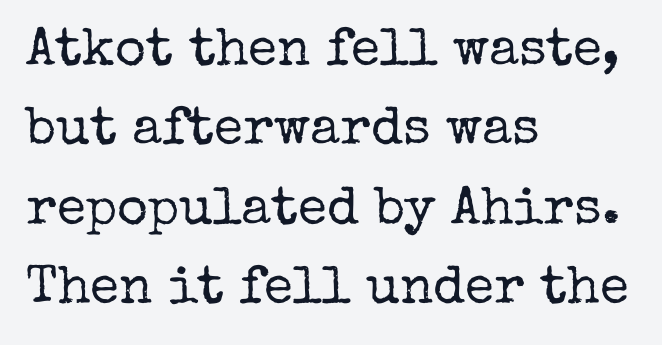
The image shows 53 px regular-weight serif type, upright; set left-aligned, normal line spacing (1.5x), normal letter spacing, not underlined; low stroke contrast and a medium x-height.
